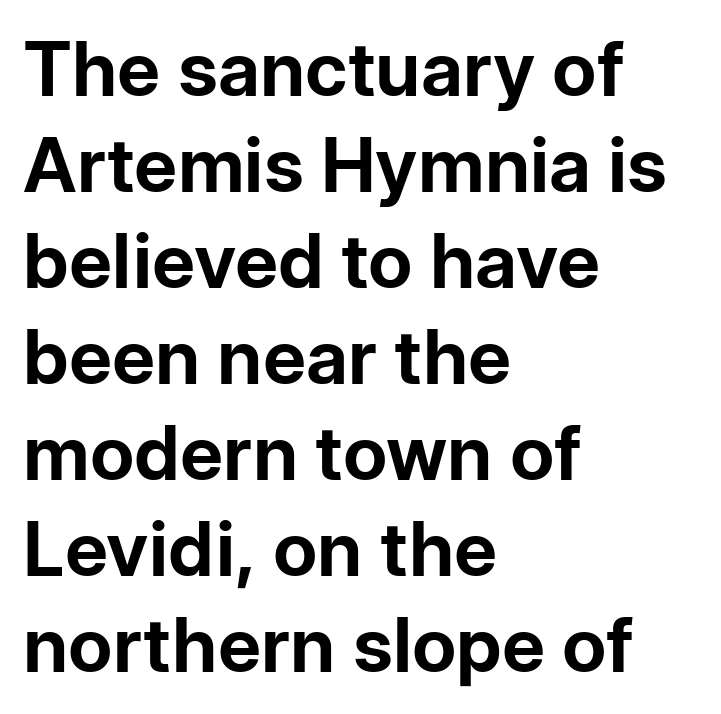
{"serif": "no", "italic": "no", "bold": "yes", "weight": "bold", "width": "normal", "stroke_contrast": "low", "x_height": "medium", "monospaced": "no", "underline": "no", "align": "left", "line_spacing": "normal", "line_spacing_ratio": 1.28, "letter_spacing": "normal", "letter_spacing_em": 0.0, "glyph_px": 75}
